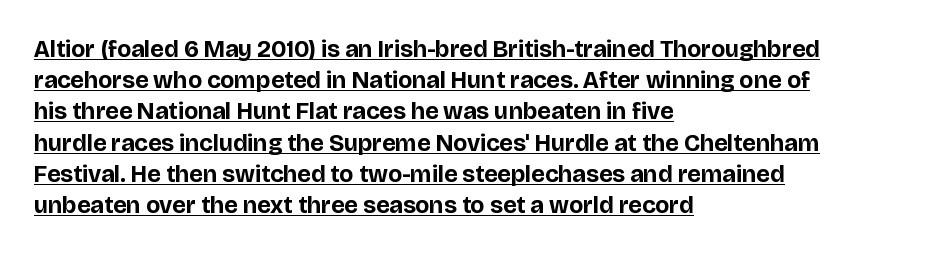
The image shows 24 px bold type, upright; set left-aligned, normal line spacing (1.3x), normal letter spacing, underlined.
